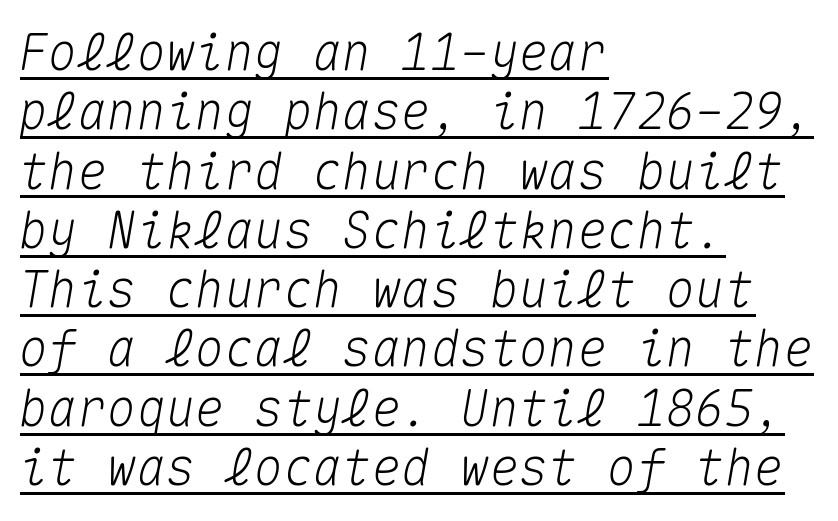
Q: Is the text italic (slanted)? A: Yes, it leans right by about 10 degrees.
Q: Is the text underlined? A: Yes.
Q: How is the paragraph aligned? A: Left-aligned.
Q: Is the spacing between letters normal or unusually wide? A: Normal.
Q: Width (condensed, normal, or wide)? A: Normal.
Q: Stroke contrast? A: Medium.
Q: x-height? A: Medium.
Q: Monospaced? A: Yes.
